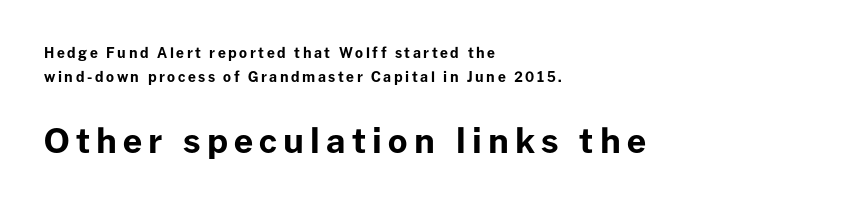
Q: Is the text bold? A: Yes.
Q: Is the text italic (slanted)? A: No, it is upright.
Q: Is the typeface a serif or a sans-serif typeface? A: Sans-serif.
Q: Is the text underlined? A: No.
Q: How is the paragraph aligned? A: Left-aligned.
Q: Which block of text is set in a larger size, the first (top) or the second (bottom)? A: The second (bottom) one.
Q: Width (condensed, normal, or wide)? A: Normal.
Q: Stroke contrast? A: Low.
Q: x-height? A: Medium.
Q: Monospaced? A: No.
